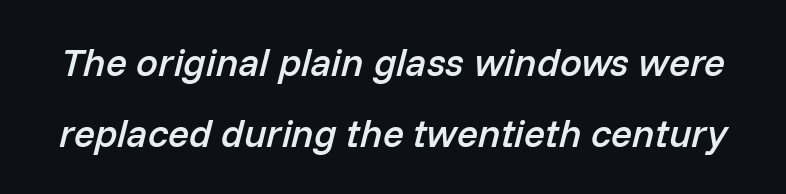
Q: Is the text bold? A: Semi-bold.
Q: Is the text italic (slanted)? A: Yes, it leans right by about 14 degrees.
Q: Is the text underlined? A: No.
Q: Is the spacing between letters normal or unusually wide? A: Normal.
Q: Width (condensed, normal, or wide)? A: Normal.
Q: Stroke contrast? A: Low.
Q: x-height? A: Medium.
Q: Monospaced? A: No.
